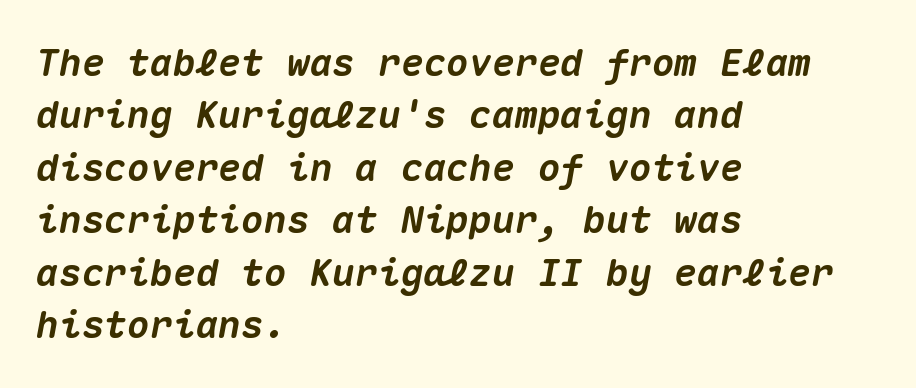
A full-strength bold gives these letters their thick strokes. Every character sits at an angle, as italics do. Clear beneath every line of the passage. Regarding leading, the lines here are spaced in the standard way. No extra tracking has been applied to these lines.
